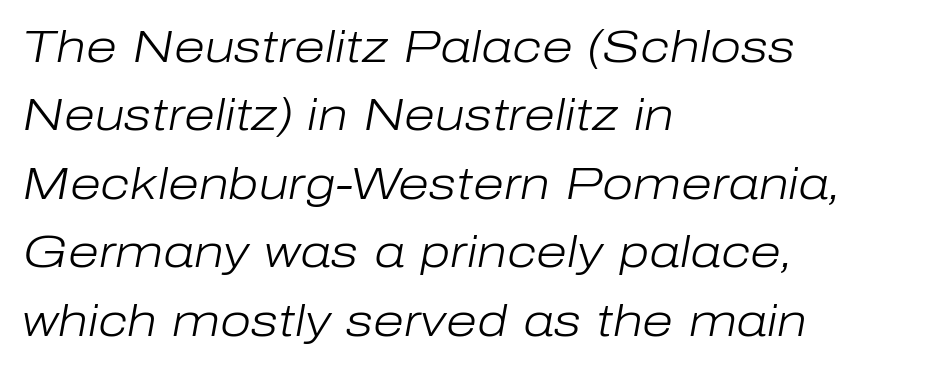
{"italic": "yes", "lean": "right", "slant_degrees": 10, "bold": "no", "weight": "light", "width": "normal", "stroke_contrast": "low", "x_height": "medium", "monospaced": "no", "underline": "no", "align": "left", "line_spacing": "normal", "line_spacing_ratio": 1.52, "letter_spacing": "normal", "letter_spacing_em": 0.0, "glyph_px": 45}
